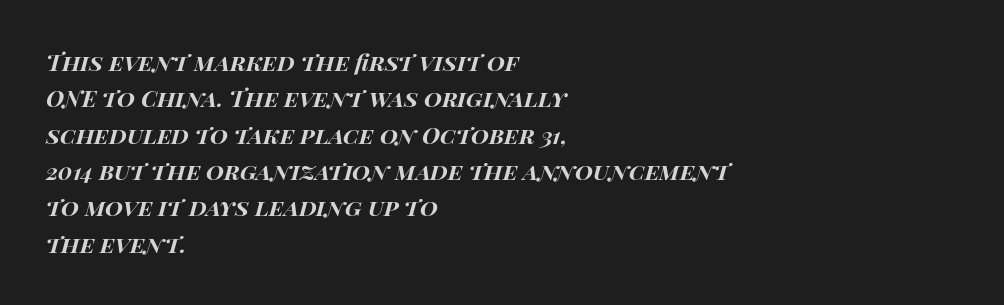
Q: Is the text bold? A: Yes.
Q: Is the text italic (slanted)? A: Yes, it leans right by about 14 degrees.
Q: Is the text underlined? A: No.
Q: How is the paragraph aligned? A: Left-aligned.
Q: Is the spacing between letters normal or unusually wide? A: Normal.
Q: Is the spacing between lines tight, normal or loose? A: Normal.
